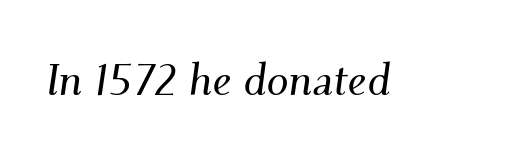
The image shows 44 px serif type, italic (leaning right); set normal letter spacing, not underlined; medium stroke contrast and a small x-height.
